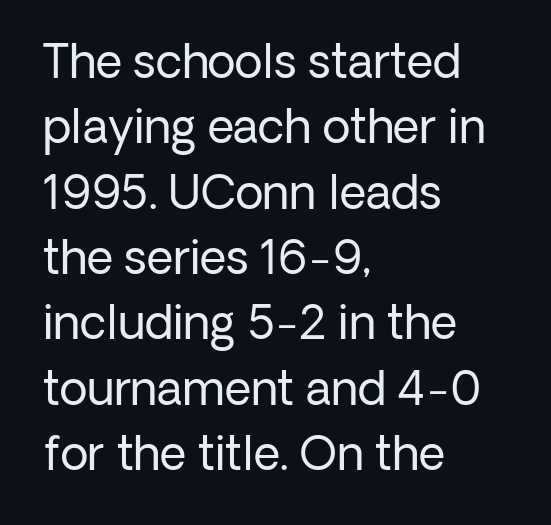
The rendering keeps characters at their native spacing. These lines sit exactly where default settings would place them. Note the varied advance widths — an 'i' is clearly narrower than an 'm'. A student would call this left alignment; a typographer would say flush left, rag right.
